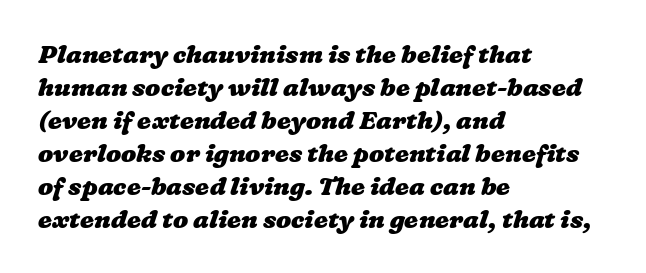
The words here are not underlined. The passage shown is emphatically bold. The line-height multiplier appears to be the usual default. The passage is arranged the way most books set body copy — flush left. No extra tracking has been applied to these lines.
